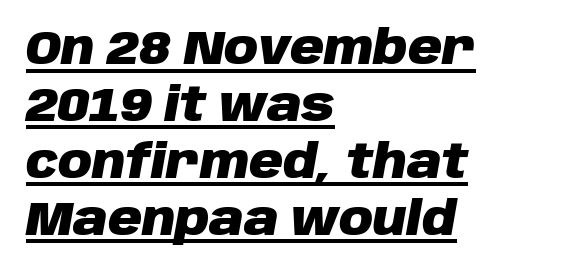
The image shows 47 px heavy type, italic (leaning right); set left-aligned, line spacing 1.21x, normal letter spacing, underlined; low stroke contrast and a large x-height.
